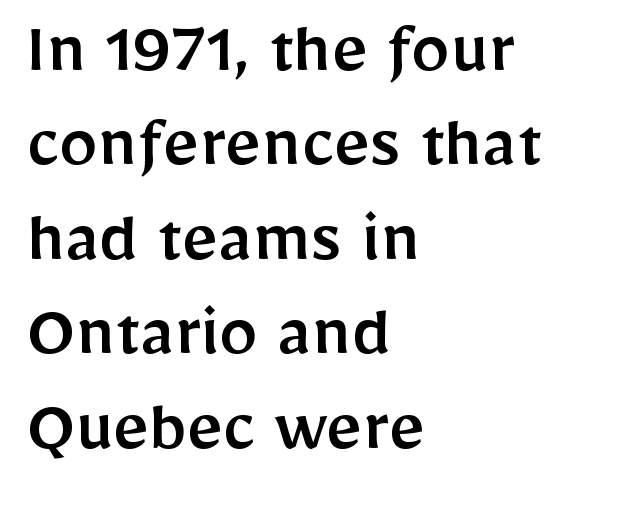
Q: Is the text italic (slanted)? A: No, it is upright.
Q: Is the typeface a serif or a sans-serif typeface? A: Sans-serif.
Q: Is the text underlined? A: No.
Q: How is the paragraph aligned? A: Left-aligned.
Q: Is the spacing between letters normal or unusually wide? A: Normal.
Q: Width (condensed, normal, or wide)? A: Normal.
Q: Stroke contrast? A: Low.
Q: x-height? A: Medium.
Q: Monospaced? A: No.
